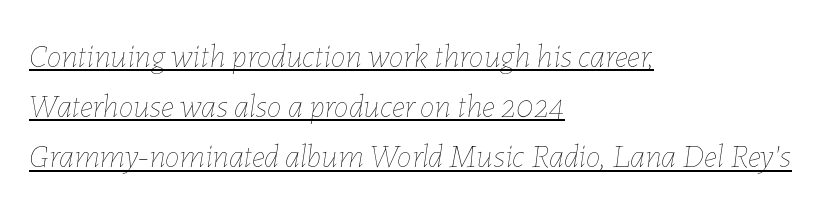
{"italic": "yes", "lean": "right", "slant_degrees": 7, "bold": "no", "weight": "thin", "width": "normal", "stroke_contrast": "low", "x_height": "medium", "monospaced": "no", "underline": "yes", "align": "left", "line_spacing": "normal", "line_spacing_ratio": 1.52, "letter_spacing": "normal", "letter_spacing_em": 0.0, "glyph_px": 33}
